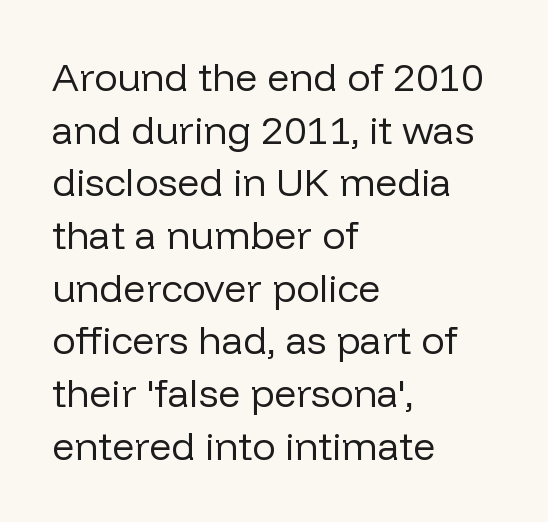
Q: Is the text bold? A: No.
Q: Is the text italic (slanted)? A: No, it is upright.
Q: Is the typeface a serif or a sans-serif typeface? A: Sans-serif.
Q: Is the text underlined? A: No.
Q: How is the paragraph aligned? A: Left-aligned.
Q: Is the spacing between letters normal or unusually wide? A: Normal.
Q: Is the spacing between lines tight, normal or loose? A: Normal.
Q: Width (condensed, normal, or wide)? A: Normal.
Q: Stroke contrast? A: Low.
Q: x-height? A: Medium.
Q: Monospaced? A: No.
